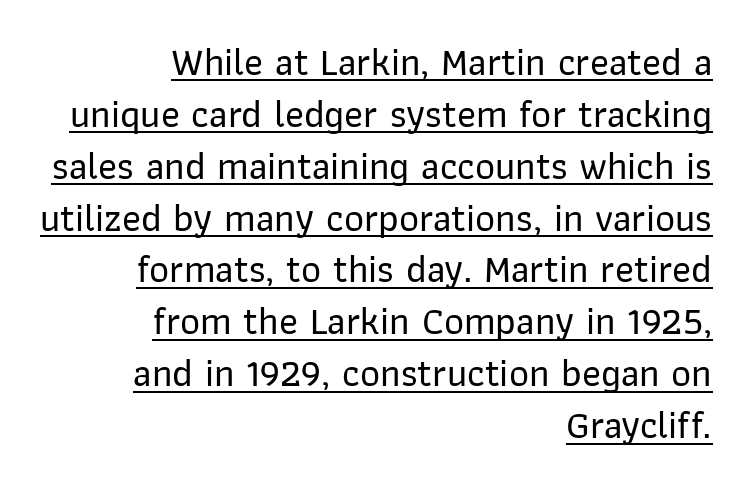
The line texture is even and compact thanks to regular tracking. In terms of letterform style, serifs are entirely absent. If you measured baseline to baseline, you'd find a middling distance. Is this a fixed-width face? No — the glyphs have proportional, varying widths. If you drew a ruler down the right edge, every line would touch it.
